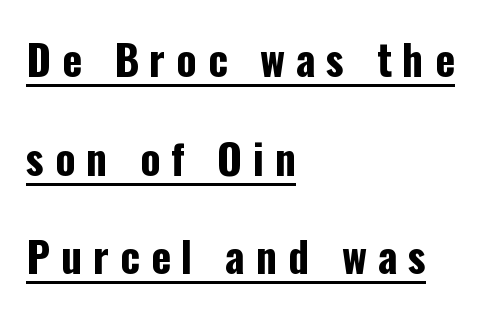
{"serif": "no", "italic": "no", "bold": "yes", "weight": "bold", "width": "condensed", "stroke_contrast": "low", "x_height": "medium", "monospaced": "no", "underline": "yes", "align": "left", "line_spacing": "loose", "line_spacing_ratio": 2.35, "letter_spacing": "wide", "letter_spacing_em": 0.26, "glyph_px": 42}
